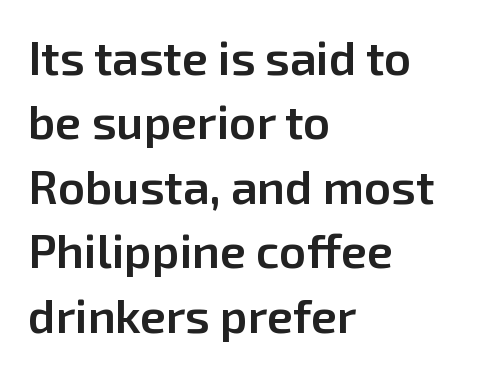
{"serif": "no", "italic": "no", "bold": "semi", "weight": "semibold", "width": "normal", "stroke_contrast": "low", "x_height": "medium", "monospaced": "no", "underline": "no", "align": "left", "line_spacing": "normal", "line_spacing_ratio": 1.37, "letter_spacing": "normal", "letter_spacing_em": 0.0, "glyph_px": 47}
